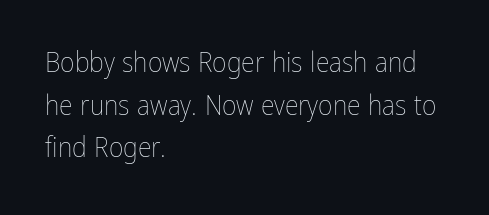
Q: Is the text bold? A: No.
Q: Is the text italic (slanted)? A: No, it is upright.
Q: Is the text underlined? A: No.
Q: How is the paragraph aligned? A: Left-aligned.
Q: Is the spacing between letters normal or unusually wide? A: Normal.
Q: Is the spacing between lines tight, normal or loose? A: Normal.
Q: Width (condensed, normal, or wide)? A: Condensed.
Q: Stroke contrast? A: Low.
Q: x-height? A: Medium.
Q: Monospaced? A: No.
